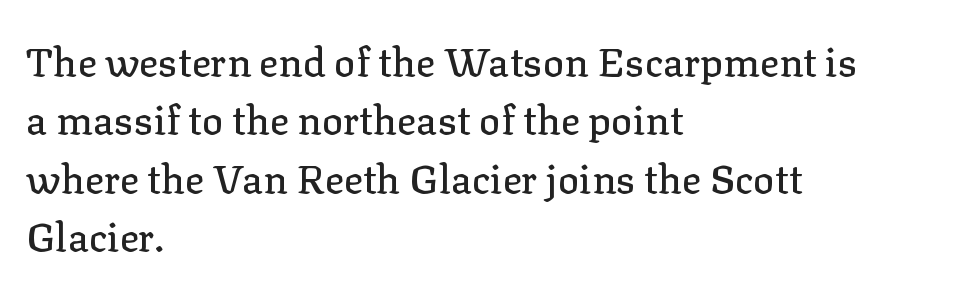
{"serif": "yes", "italic": "no", "width": "normal", "stroke_contrast": "low", "x_height": "medium", "monospaced": "no", "underline": "no", "align": "left", "line_spacing": "normal", "line_spacing_ratio": 1.46, "letter_spacing": "normal", "letter_spacing_em": 0.0, "glyph_px": 40}
